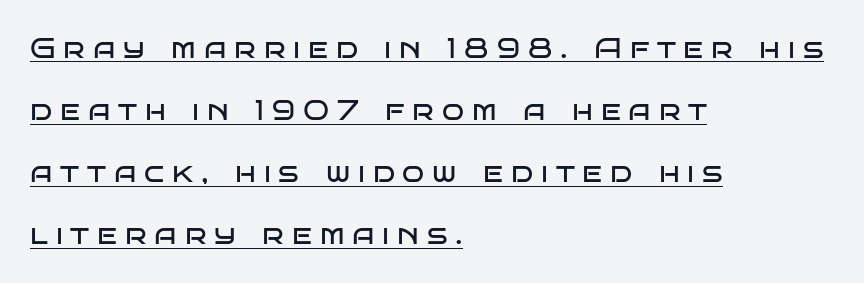
Somebody hit Ctrl+U on this one — the words are underlined. Line starts are locked; line ends wander. Rendered with straight, roman letterforms. In terms of letterspacing, this is a distinctly airy, spread setting.
